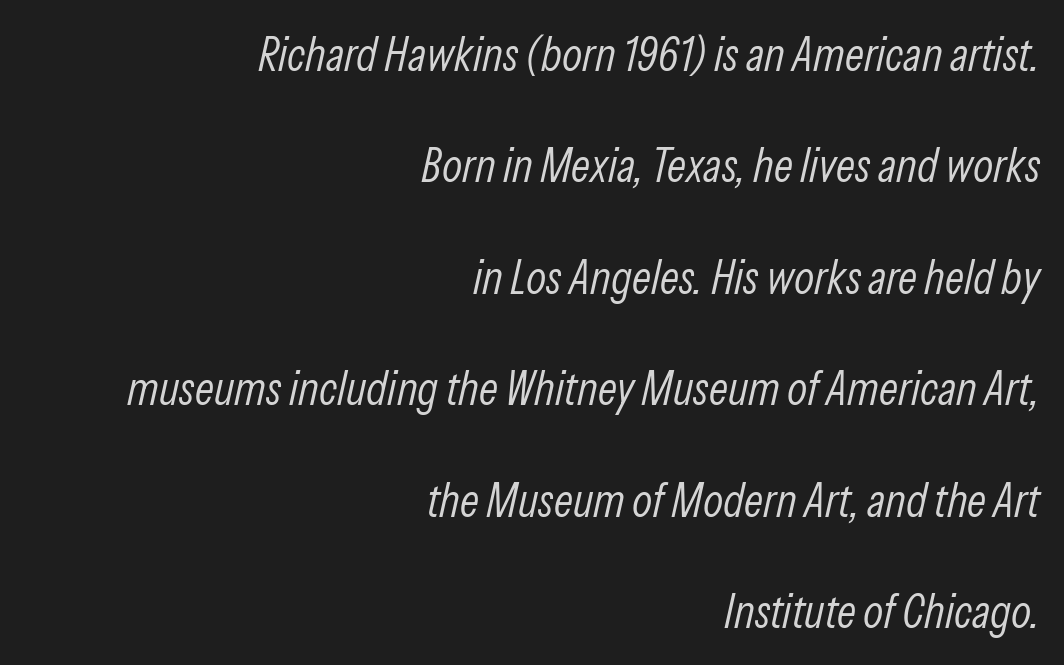
The image shows 47 px light, condensed type, italic (leaning right); set right-aligned, loose line spacing (2.37x), normal letter spacing, not underlined; low stroke contrast and a medium x-height.
